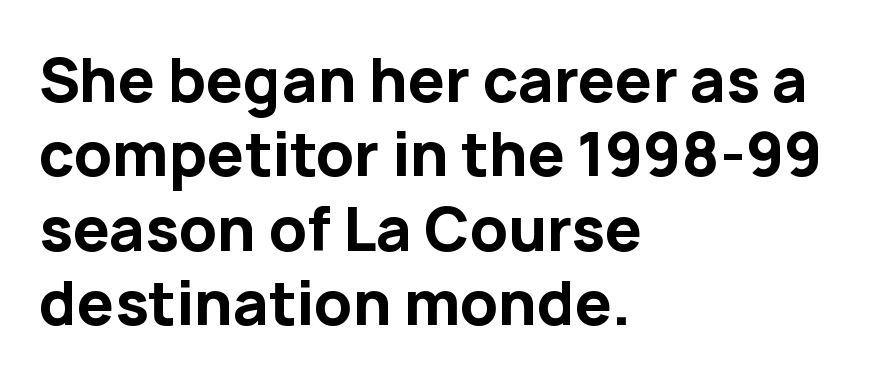
{"serif": "no", "italic": "no", "bold": "yes", "weight": "bold", "width": "normal", "stroke_contrast": "low", "x_height": "medium", "monospaced": "no", "underline": "no", "align": "left", "line_spacing": "normal", "line_spacing_ratio": 1.26, "letter_spacing": "normal", "letter_spacing_em": 0.0, "glyph_px": 59}
